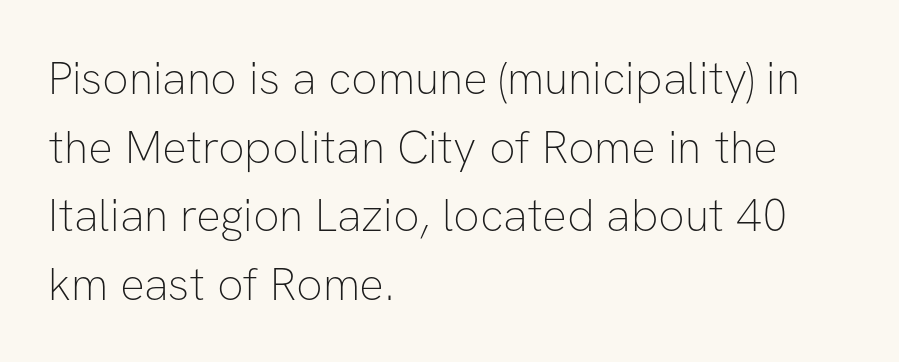
The image shows 46 px thin sans-serif type, upright; set left-aligned, normal line spacing (1.49x), normal letter spacing, not underlined; low stroke contrast and a medium x-height.
